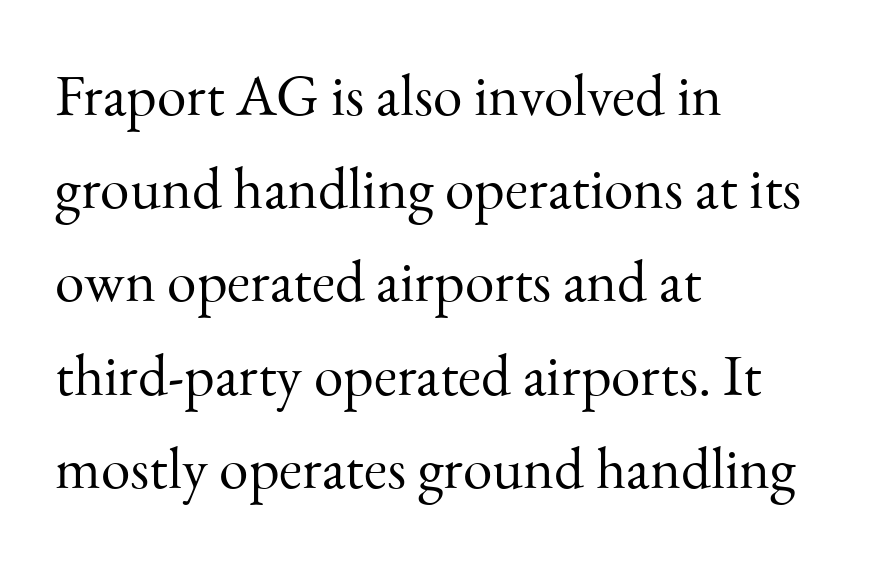
Q: Is the text bold? A: No.
Q: Is the text italic (slanted)? A: No, it is upright.
Q: Is the typeface a serif or a sans-serif typeface? A: Serif.
Q: Is the text underlined? A: No.
Q: How is the paragraph aligned? A: Left-aligned.
Q: Is the spacing between letters normal or unusually wide? A: Normal.
Q: Is the spacing between lines tight, normal or loose? A: Normal.
Q: Width (condensed, normal, or wide)? A: Normal.
Q: Stroke contrast? A: Medium.
Q: x-height? A: Small.
Q: Monospaced? A: No.
